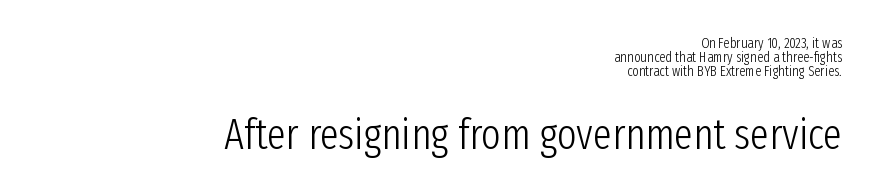
The image shows 42 px light, condensed sans-serif type, upright; set right-aligned, tight line spacing (0.99x), normal letter spacing, not underlined; the second (bottom) block is 3.0x larger; low stroke contrast and a medium x-height.
